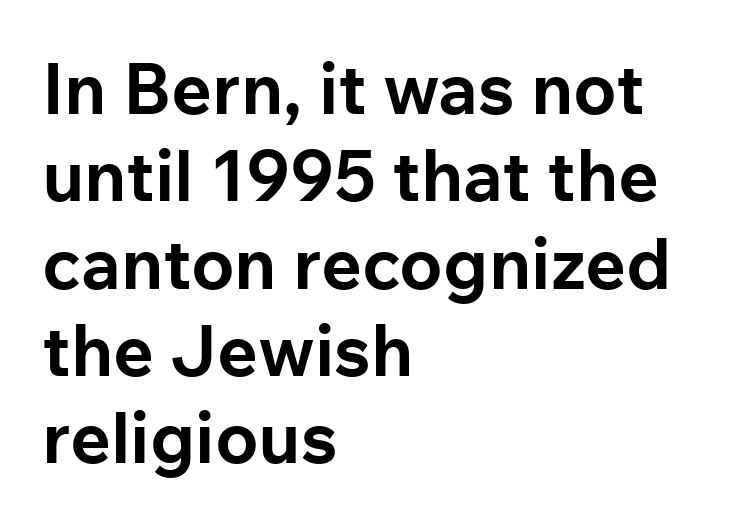
The characters look thick and weighty, a clear bold. The passage shown is typeset with a sans-serif family. A typesetter would mark this as roman, not italic. This rendering leaves character spacing at its baseline value. Glance below the letters and you will spot only blank space.
